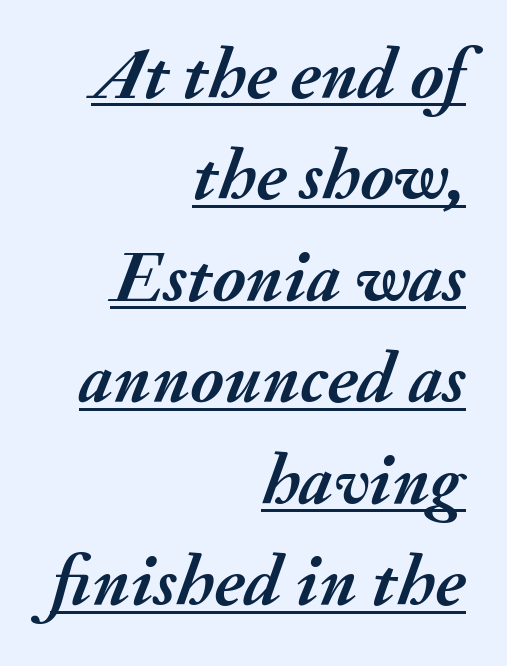
Typographic density is high because the face is bold. There's an unmistakable incline to the writing here. This is underlined copy, the kind a proofreader might mark for attention. A typesetter would call this zero additional tracking. The block of text has a typical density, with ordinary space between rows.
